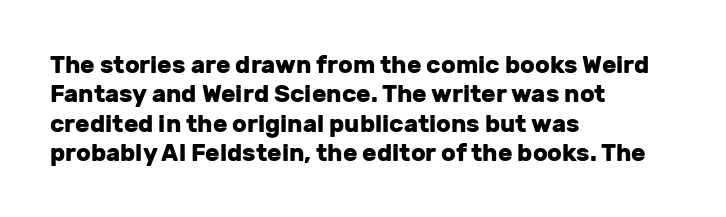
The image shows 24 px bold type, upright; set left-aligned, line spacing 1.22x, normal letter spacing, not underlined.
